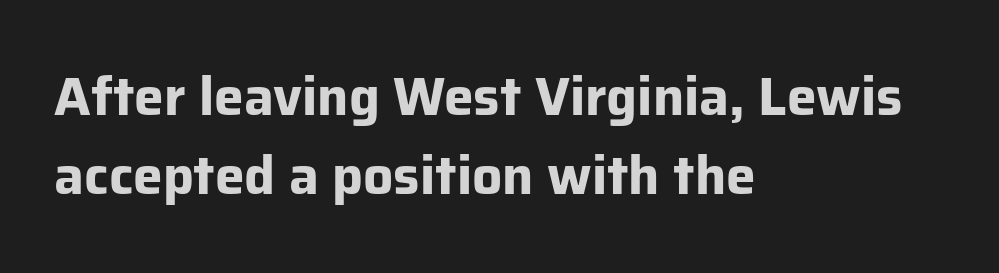
Font category for this specimen: sans-serif. The font's upright variant was chosen for this text. Students, observe: this is what conventionally led text looks like. These lines keep a tight, regular rhythm from letter to letter. Rule under the text: the space is simply empty. I'd describe the lettering as bold — thick and assertive.
